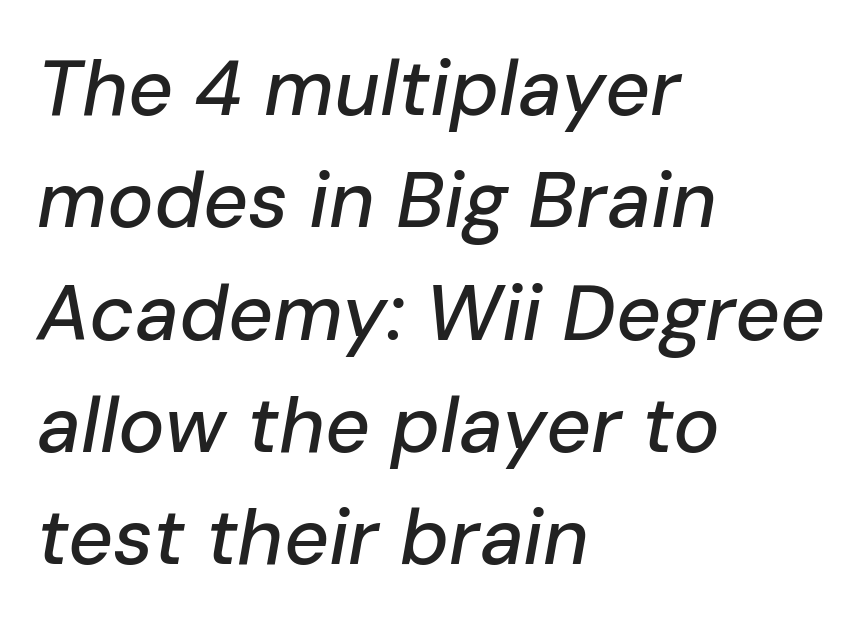
{"italic": "yes", "lean": "right", "slant_degrees": 10, "width": "normal", "stroke_contrast": "low", "x_height": "medium", "monospaced": "no", "underline": "no", "align": "left", "line_spacing": "normal", "line_spacing_ratio": 1.44, "letter_spacing": "normal", "letter_spacing_em": 0.0, "glyph_px": 78}
